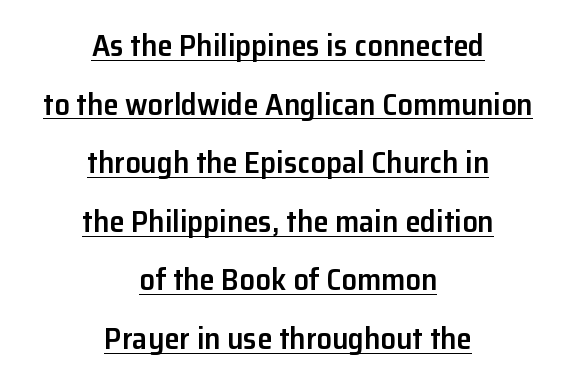
The image shows 31 px semibold sans-serif type, upright; set centered, line spacing 1.89x, normal letter spacing, underlined; low stroke contrast and a medium x-height.
